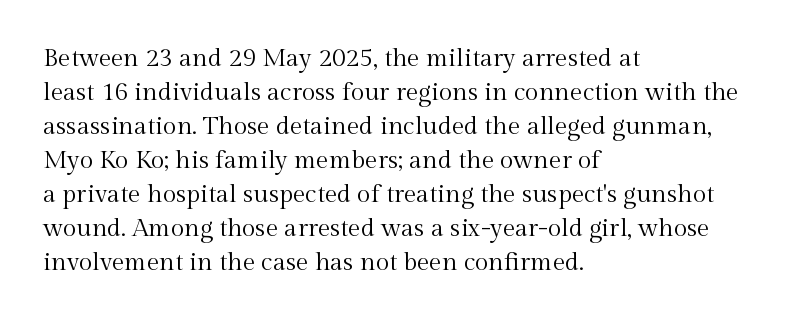
The image shows 25 px text type, upright; set left-aligned, normal line spacing (1.36x), normal letter spacing, not underlined.
